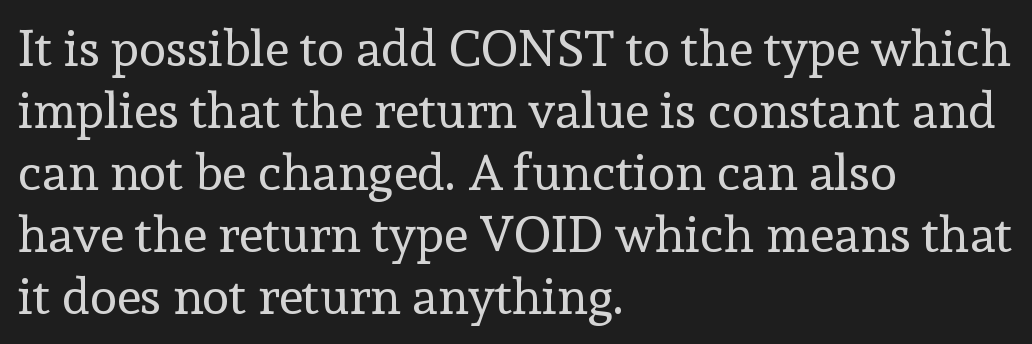
Spacing verdict: proportional, widths tailored to each character. If you drew a ruler down the left edge, every line would touch it. The foot of each line stays bare and open. Notice how the stems are strictly vertical — no italics here. Little horizontal feet cap the strokes, marking this as serif type.
